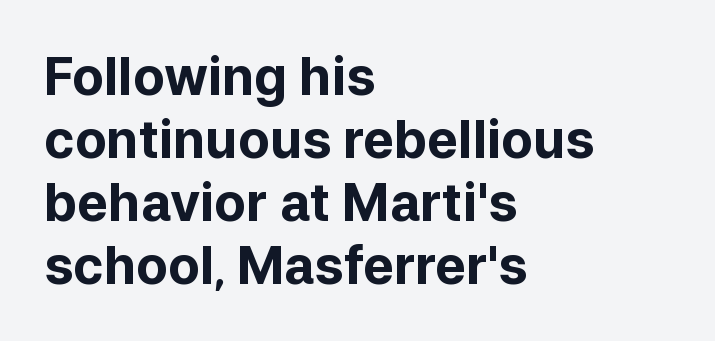
All the whitespace from short lines collects on the right. Heavy-handed strokes throughout: this text is bold. Does the lettering tilt? It doesn't — this is upright. The face used here is a sans, in the tradition of grotesques and geometrics. The face used here is proportionally spaced, like ordinary book or web type. Tracking here is standard; glyphs follow each other at the usual distance.
